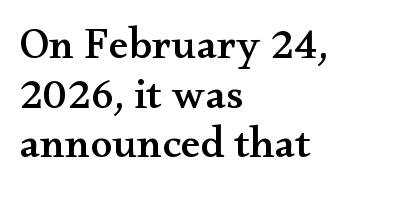
Spacing between characters is what you'd get straight out of the box. No word sits above an underline. Posture: vertical. Is this a fixed-width face? No — the glyphs have proportional, varying widths. The paragraph has a hard left edge and a soft right edge.
